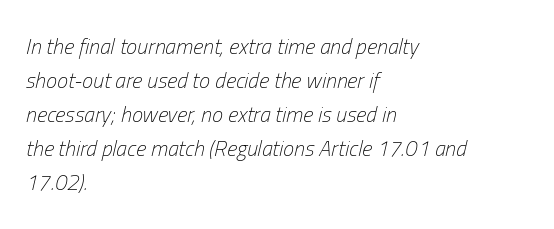
Looking at the ascenders, they clearly lean. The foot of each line stays bare and open. No heavy texture on the line: the type isn't bold. In terms of letterspacing, this is plain default setting. Normally led — the rows are evenly, conventionally spaced. A classic flush-left, rag-right setting is used for this passage.
